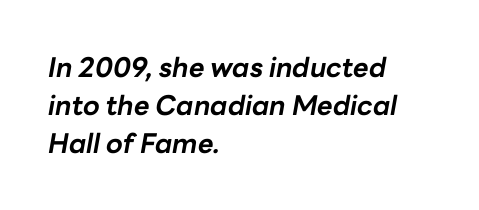
{"italic": "yes", "lean": "right", "slant_degrees": 10, "bold": "yes", "underline": "no", "align": "left", "line_spacing": "normal", "line_spacing_ratio": 1.41, "letter_spacing": "normal", "letter_spacing_em": 0.0, "glyph_px": 27}
